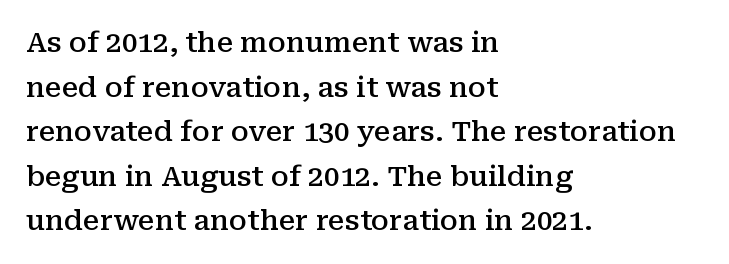
The image shows 28 px semibold serif type, upright; set left-aligned, normal line spacing (1.59x), normal letter spacing, not underlined; medium stroke contrast and a medium x-height.
